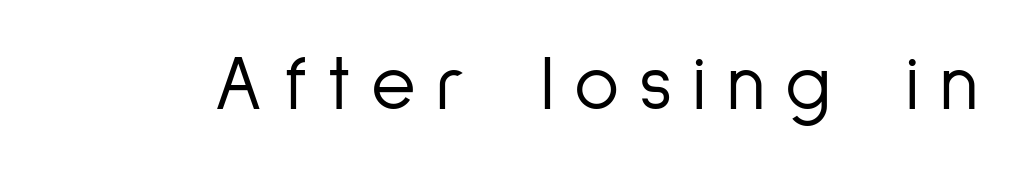
The image shows 77 px light, condensed sans-serif type, upright; set unusually wide letter spacing (+0.26 em), not underlined; low stroke contrast and a medium x-height.
